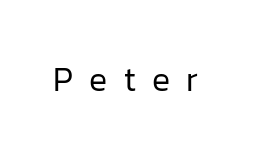
The image shows 34 px regular-weight sans-serif type, upright; set unusually wide letter spacing (+0.48 em), not underlined; low stroke contrast and a medium x-height.
